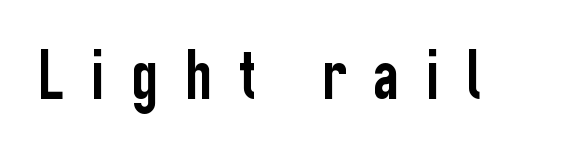
The image shows 71 px condensed sans-serif type, upright; set unusually wide letter spacing (+0.38 em), not underlined; low stroke contrast and a medium x-height.
